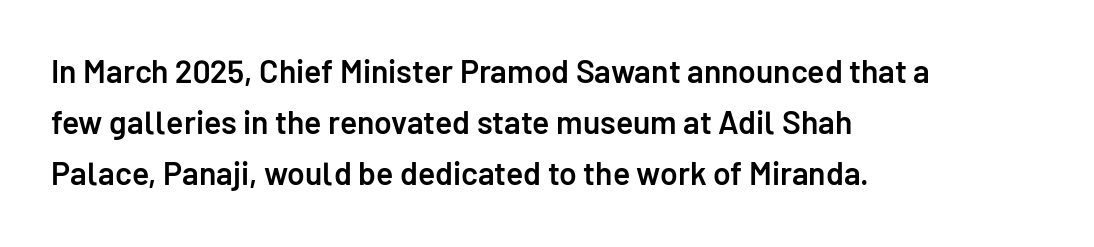
Honestly, the row spacing looks completely unremarkable. This sample uses an upright cut, with every glyph sitting square on the baseline. The type is set solid horizontally, with unmodified tracking. What kind of face is this? One without serifs — a sans. One-word summary of the alignment: left. The letters are semibold — heavier than regular but short of a full bold.
